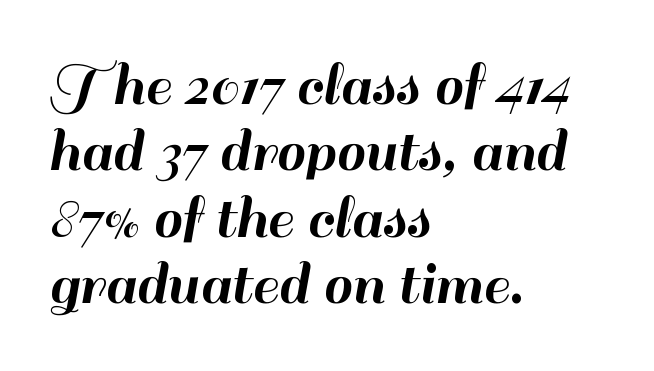
Q: Is the text italic (slanted)? A: Yes.
Q: Is the typeface a serif or a sans-serif typeface? A: Sans-serif.
Q: Is the text underlined? A: No.
Q: How is the paragraph aligned? A: Left-aligned.
Q: Is the spacing between letters normal or unusually wide? A: Normal.
Q: Is the spacing between lines tight, normal or loose? A: Tight.
Q: Width (condensed, normal, or wide)? A: Normal.
Q: Stroke contrast? A: High.
Q: x-height? A: Small.
Q: Monospaced? A: No.
